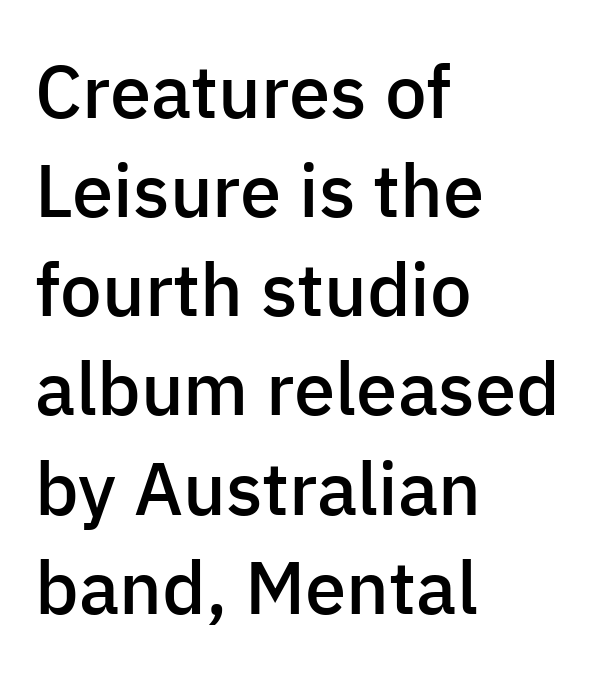
Check where the strokes stop: nothing finishes them off — pure sans. These lines sit exactly where default settings would place them. Notice how the passage keeps a crisp vertical edge on the left only. These lines are rendered in a variable-pitch font. A roman cut, with each character standing at attention. Between one letter and the next there's only the usual sliver of space.
